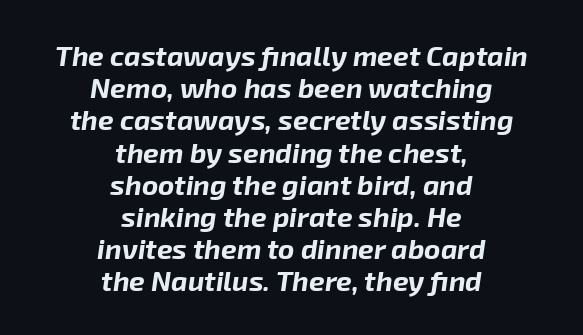
{"italic": "yes", "lean": "right", "slant_degrees": 8, "bold": "yes", "weight": "bold", "width": "normal", "stroke_contrast": "low", "x_height": "medium", "monospaced": "no", "underline": "no", "align": "center", "line_spacing": "tight", "line_spacing_ratio": 1.15, "letter_spacing": "normal", "letter_spacing_em": 0.0, "glyph_px": 28}
